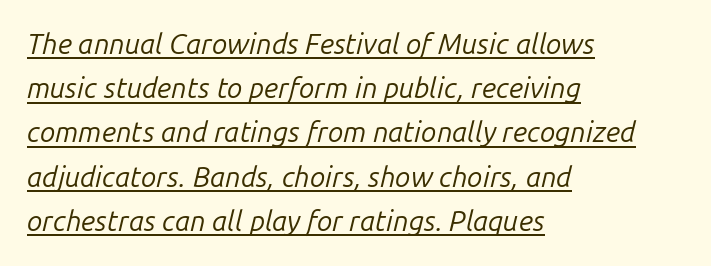
The image shows 28 px regular-weight type, italic (leaning right); set left-aligned, normal line spacing (1.58x), normal letter spacing, underlined; low stroke contrast and a medium x-height.
